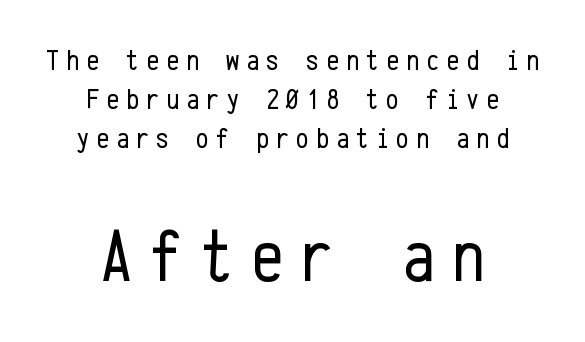
Q: Is the text bold? A: No.
Q: Is the text italic (slanted)? A: No, it is upright.
Q: Is the typeface a serif or a sans-serif typeface? A: Sans-serif.
Q: Is the text underlined? A: No.
Q: How is the paragraph aligned? A: Centered.
Q: Is the spacing between letters normal or unusually wide? A: Unusually wide.
Q: Is the spacing between lines tight, normal or loose? A: Normal.
Q: Which block of text is set in a larger size, the first (top) or the second (bottom)? A: The second (bottom) one.
Q: Width (condensed, normal, or wide)? A: Condensed.
Q: Stroke contrast? A: Low.
Q: x-height? A: Medium.
Q: Monospaced? A: Yes.
